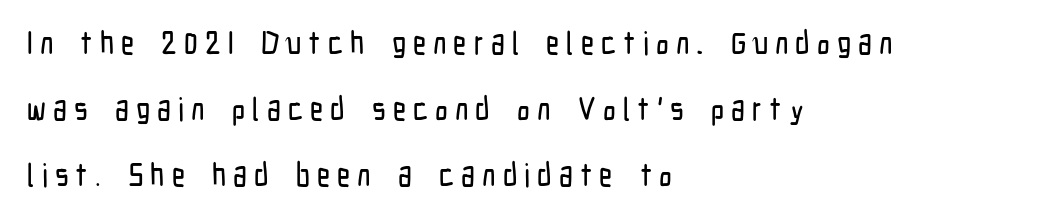
Each word looks stretched out because of the extra space between its letters. Note the varied advance widths — an 'i' is clearly narrower than an 'm'. A typesetter would mark this as roman, not italic. The words here are not underlined.
